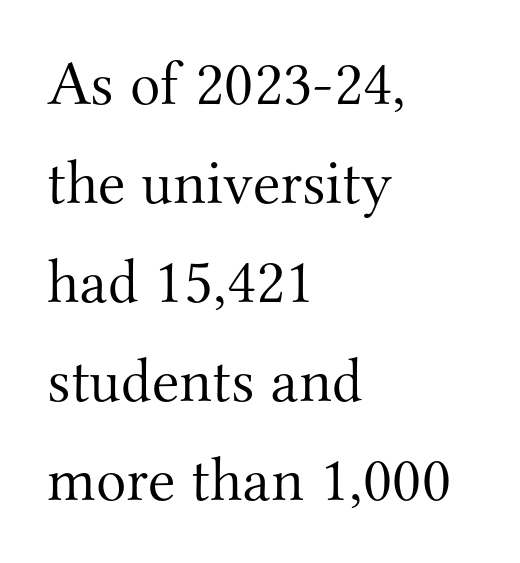
{"serif": "yes", "italic": "no", "bold": "no", "weight": "light", "width": "normal", "stroke_contrast": "medium", "x_height": "small", "monospaced": "no", "underline": "no", "align": "left", "line_spacing": "normal", "line_spacing_ratio": 1.57, "letter_spacing": "normal", "letter_spacing_em": 0.0, "glyph_px": 63}
